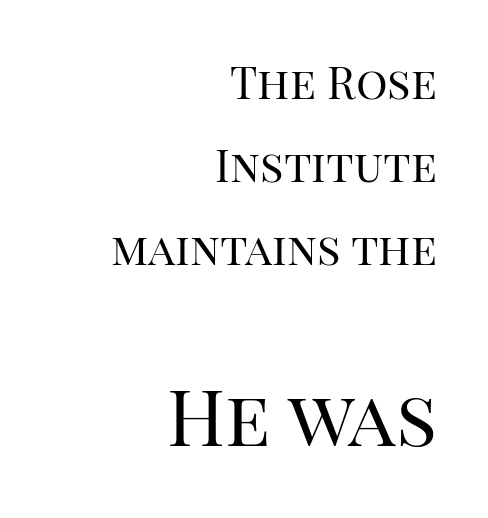
Q: Is the text bold? A: No.
Q: Is the text italic (slanted)? A: No, it is upright.
Q: Is the typeface a serif or a sans-serif typeface? A: Serif.
Q: Is the text underlined? A: No.
Q: How is the paragraph aligned? A: Right-aligned.
Q: Is the spacing between letters normal or unusually wide? A: Normal.
Q: Which block of text is set in a larger size, the first (top) or the second (bottom)? A: The second (bottom) one.
Q: Width (condensed, normal, or wide)? A: Normal.
Q: Stroke contrast? A: High.
Q: x-height? A: Large.
Q: Monospaced? A: No.
